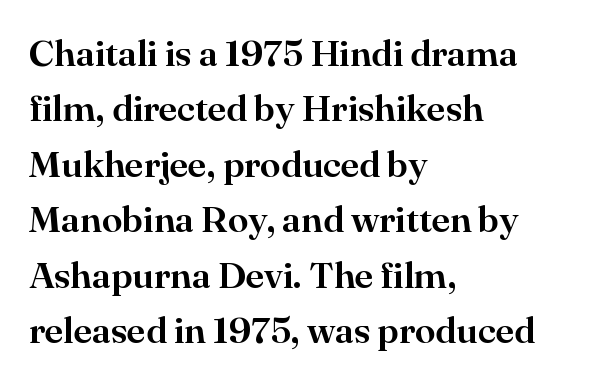
Q: Is the text italic (slanted)? A: No, it is upright.
Q: Is the typeface a serif or a sans-serif typeface? A: Serif.
Q: Is the text underlined? A: No.
Q: How is the paragraph aligned? A: Left-aligned.
Q: Is the spacing between letters normal or unusually wide? A: Normal.
Q: Is the spacing between lines tight, normal or loose? A: Normal.
Q: Width (condensed, normal, or wide)? A: Normal.
Q: Stroke contrast? A: High.
Q: x-height? A: Small.
Q: Monospaced? A: No.
